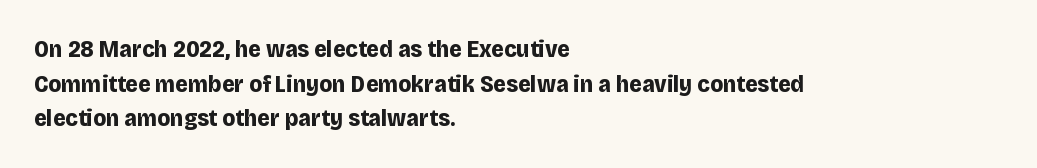
{"italic": "no", "bold": "yes", "underline": "no", "align": "left", "line_spacing": "normal", "line_spacing_ratio": 1.44, "letter_spacing": "normal", "letter_spacing_em": 0.0, "glyph_px": 24}
